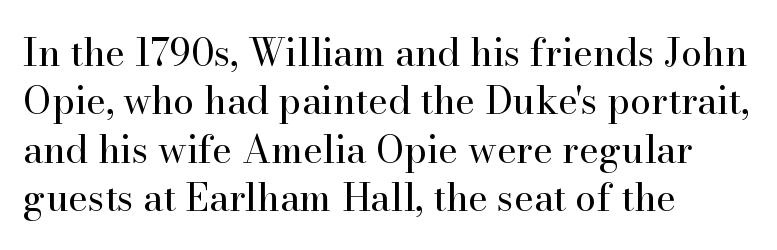
Q: Is the text bold? A: No.
Q: Is the text italic (slanted)? A: No, it is upright.
Q: Is the typeface a serif or a sans-serif typeface? A: Serif.
Q: Is the text underlined? A: No.
Q: How is the paragraph aligned? A: Left-aligned.
Q: Is the spacing between letters normal or unusually wide? A: Normal.
Q: Is the spacing between lines tight, normal or loose? A: Normal.
Q: Width (condensed, normal, or wide)? A: Normal.
Q: Stroke contrast? A: High.
Q: x-height? A: Small.
Q: Monospaced? A: No.
